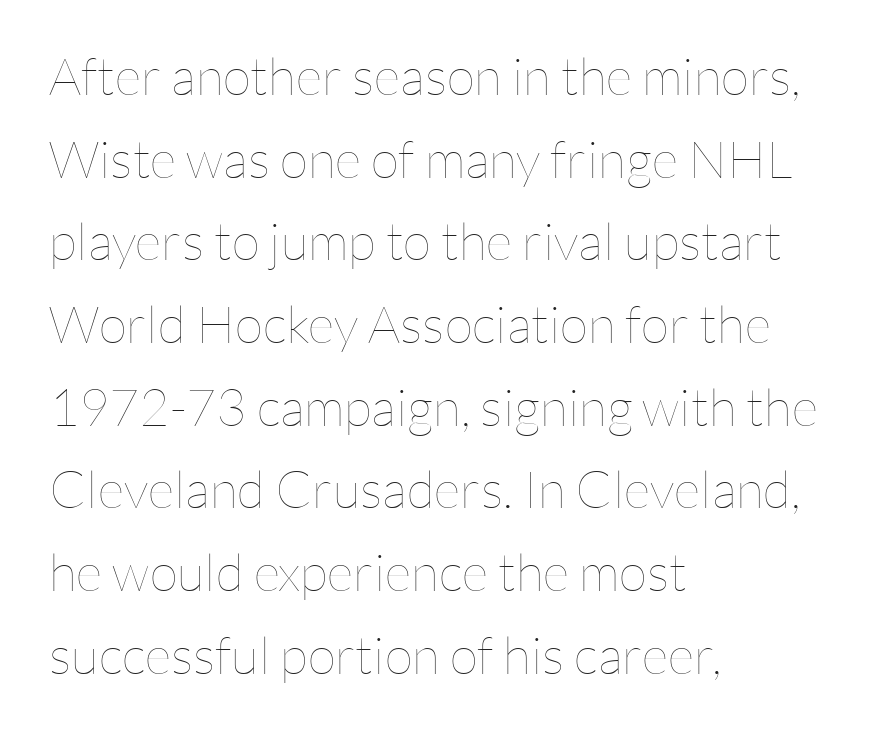
The image shows 52 px thin type, upright; set left-aligned, normal line spacing (1.59x), normal letter spacing, not underlined; low stroke contrast and a medium x-height.
